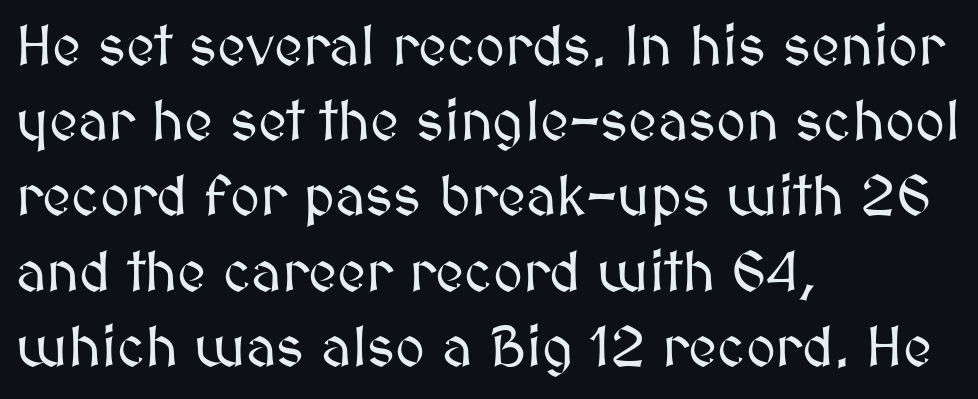
Do the letters lean? They stand straight. The strip under each line holds only bare page. These lines stack with their left ends in a neat column. The vertical gap from one line to the next is medium. This rendering leaves character spacing at its baseline value. The rendering uses natural spacing where letterforms have individual widths.
